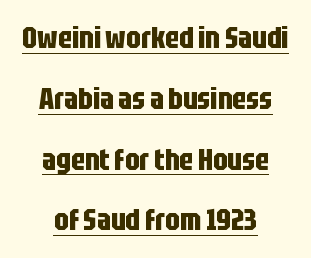
{"serif": "no", "italic": "no", "bold": "yes", "weight": "bold", "width": "condensed", "stroke_contrast": "low", "x_height": "large", "monospaced": "no", "underline": "yes", "align": "center", "line_spacing": "loose", "line_spacing_ratio": 1.96, "letter_spacing": "normal", "letter_spacing_em": 0.0, "glyph_px": 31}
